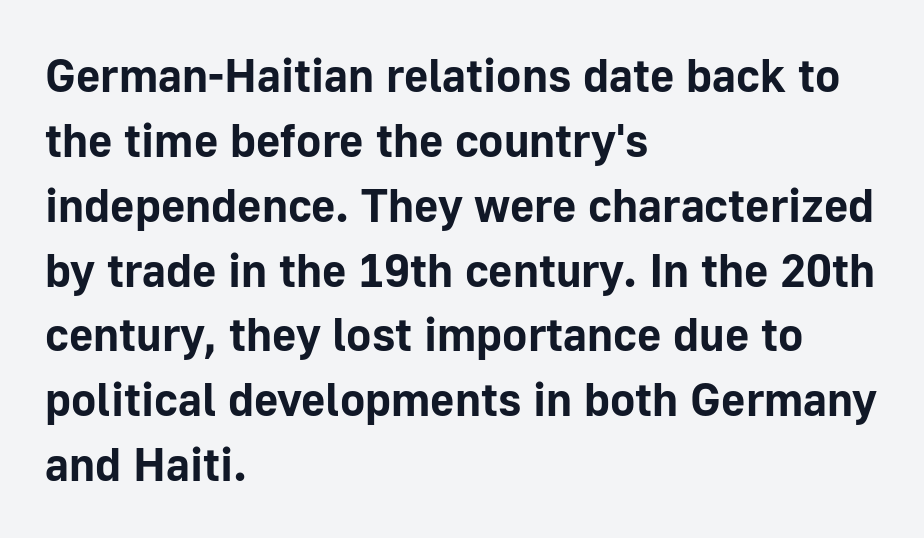
{"serif": "no", "italic": "no", "bold": "yes", "weight": "bold", "width": "normal", "stroke_contrast": "low", "x_height": "medium", "monospaced": "no", "underline": "no", "align": "left", "line_spacing": "normal", "line_spacing_ratio": 1.38, "letter_spacing": "normal", "letter_spacing_em": 0.0, "glyph_px": 47}
